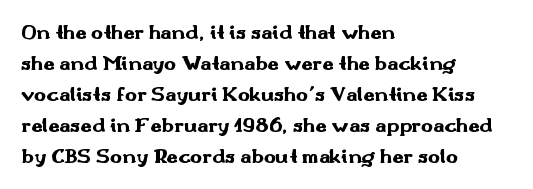
Q: Is the text bold? A: Yes.
Q: Is the text italic (slanted)? A: No, it is upright.
Q: Is the text underlined? A: No.
Q: How is the paragraph aligned? A: Left-aligned.
Q: Is the spacing between letters normal or unusually wide? A: Normal.
Q: Is the spacing between lines tight, normal or loose? A: Normal.
